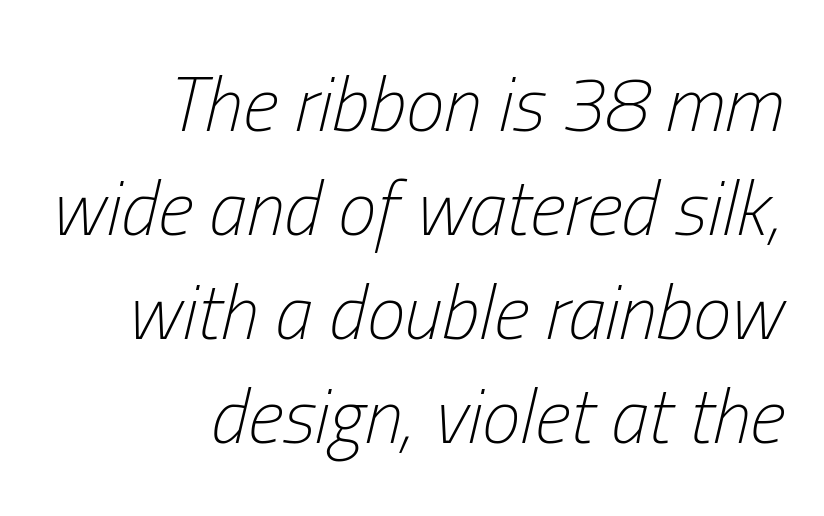
Weight: not bold — regular or lighter. Rows of type keep a routine distance in the vertical direction. Check the space under the baseline: it is left empty. Varying glyph widths throughout — classic text-font behaviour. The specimen reads as italic at a glance. The rendering keeps characters at their native spacing.
